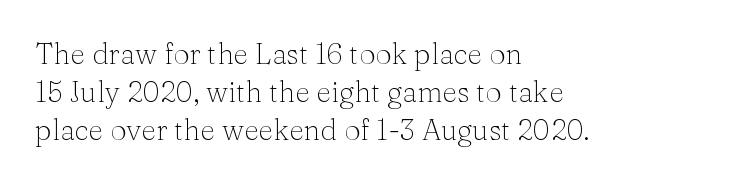
{"serif": "yes", "italic": "no", "bold": "no", "weight": "light", "width": "normal", "stroke_contrast": "medium", "x_height": "medium", "monospaced": "no", "underline": "no", "align": "left", "line_spacing": "normal", "line_spacing_ratio": 1.31, "letter_spacing": "normal", "letter_spacing_em": 0.0, "glyph_px": 29}
